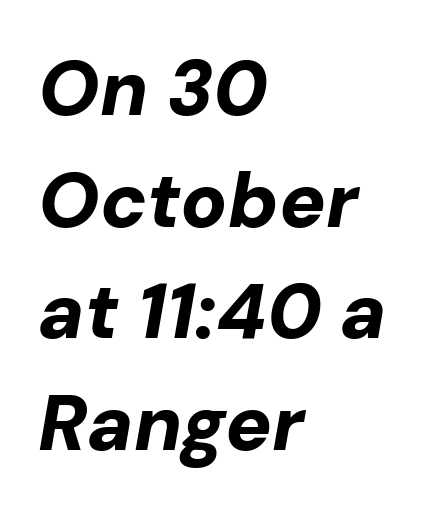
A typesetter would call this zero additional tracking. Leading: standard. Do the characters align in a grid? No, the font is proportional. The letters are bold, with thick, heavy strokes. Every character sits at an angle, as italics do.
